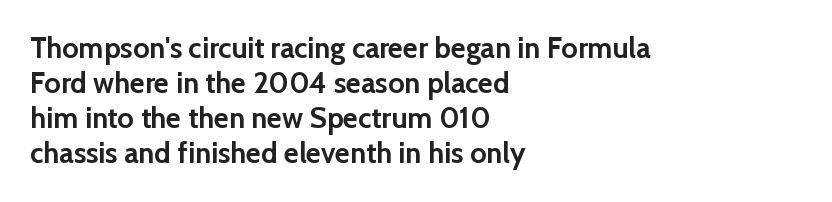
Q: Is the text bold? A: Yes.
Q: Is the text italic (slanted)? A: No, it is upright.
Q: Is the typeface a serif or a sans-serif typeface? A: Sans-serif.
Q: Is the text underlined? A: No.
Q: How is the paragraph aligned? A: Left-aligned.
Q: Is the spacing between letters normal or unusually wide? A: Normal.
Q: Width (condensed, normal, or wide)? A: Normal.
Q: Stroke contrast? A: Low.
Q: x-height? A: Medium.
Q: Monospaced? A: No.
